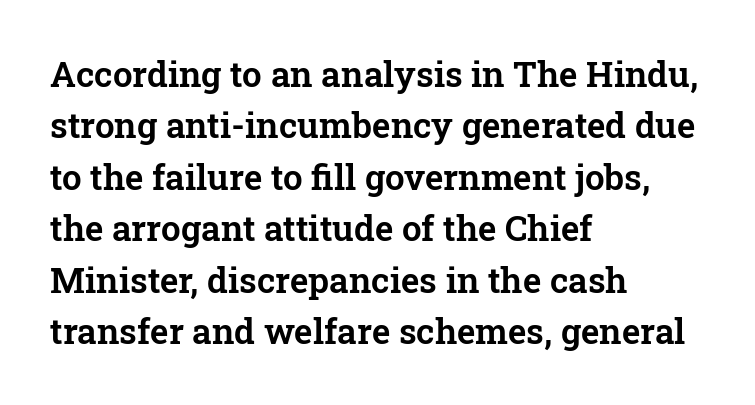
Think of a printed novel: that variable character pitch is what you see here. The passage shown has conventional tracking throughout. The text block is weighted toward the left margin, trailing off unevenly rightward. This rendering features lettering with no underline. Rows of type keep a routine distance in the vertical direction. Look at the bottom of the vertical strokes: they flare into serifs here.
